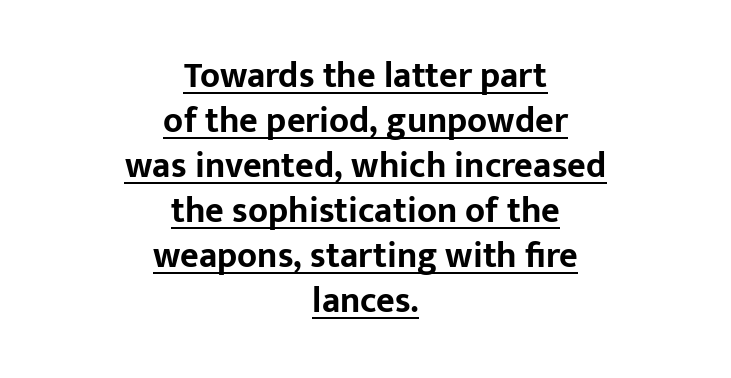
Q: Is the text bold? A: Yes.
Q: Is the text italic (slanted)? A: No, it is upright.
Q: Is the typeface a serif or a sans-serif typeface? A: Sans-serif.
Q: Is the text underlined? A: Yes.
Q: How is the paragraph aligned? A: Centered.
Q: Is the spacing between letters normal or unusually wide? A: Normal.
Q: Is the spacing between lines tight, normal or loose? A: Normal.
Q: Width (condensed, normal, or wide)? A: Normal.
Q: Stroke contrast? A: Low.
Q: x-height? A: Medium.
Q: Monospaced? A: No.
